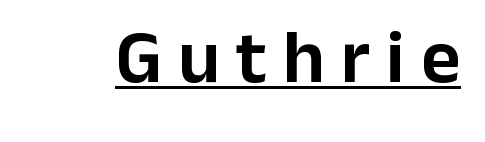
The image shows 76 px sans-serif type, upright; set unusually wide letter spacing (+0.21 em), underlined; low stroke contrast and a medium x-height.
